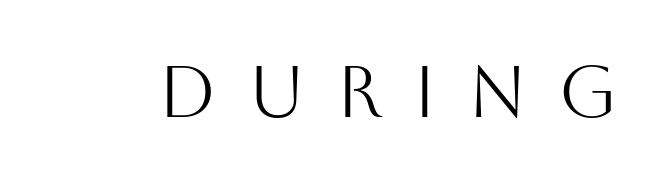
The image shows 72 px light sans-serif type, upright; set unusually wide letter spacing (+0.43 em), not underlined; medium stroke contrast and a large x-height.
